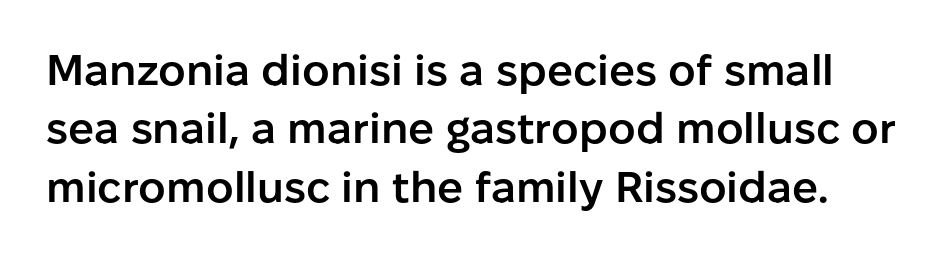
{"serif": "no", "italic": "no", "bold": "semi", "weight": "semibold", "width": "normal", "stroke_contrast": "low", "x_height": "medium", "monospaced": "no", "underline": "no", "line_spacing": "normal", "line_spacing_ratio": 1.36, "letter_spacing": "normal", "letter_spacing_em": 0.0, "glyph_px": 43}
